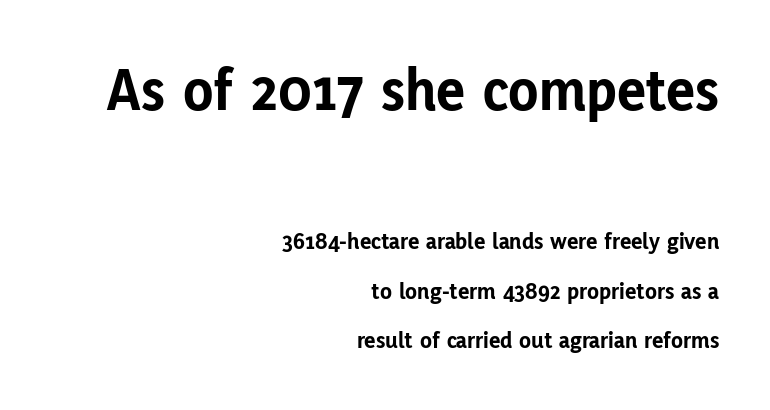
Reading down the block, your eye finds every line finishing at a fixed right position. Looks like regular typesetting: each glyph gets only the width it needs. Type size steps down from the first block to the second. Each new line begins a long way beneath the previous one. The foot of each line stays bare and open.
